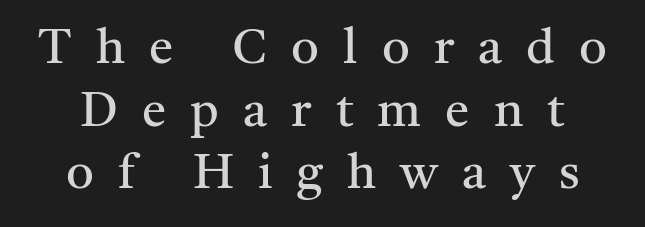
Q: Is the text bold? A: No.
Q: Is the text italic (slanted)? A: No, it is upright.
Q: Is the typeface a serif or a sans-serif typeface? A: Serif.
Q: Is the text underlined? A: No.
Q: Is the spacing between letters normal or unusually wide? A: Unusually wide.
Q: Is the spacing between lines tight, normal or loose? A: Normal.
Q: Width (condensed, normal, or wide)? A: Normal.
Q: Stroke contrast? A: Medium.
Q: x-height? A: Medium.
Q: Monospaced? A: No.
